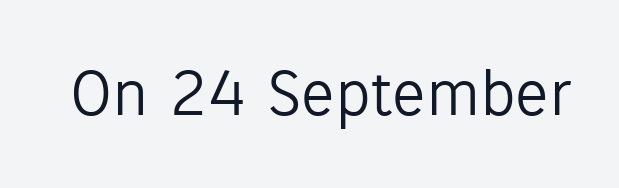
{"serif": "no", "italic": "no", "bold": "no", "weight": "light", "width": "normal", "stroke_contrast": "low", "x_height": "medium", "monospaced": "no", "underline": "no", "letter_spacing": "normal", "letter_spacing_em": 0.0, "glyph_px": 68}
